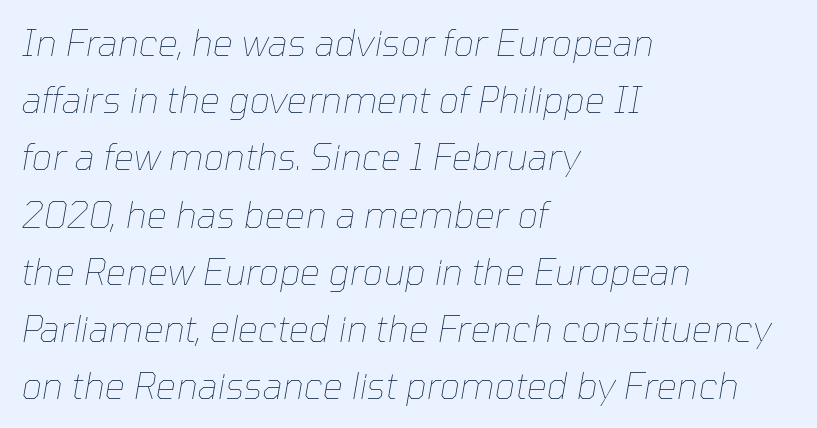
The image shows 36 px thin type, italic (leaning right); set left-aligned, normal line spacing (1.59x), normal letter spacing, not underlined; low stroke contrast and a medium x-height.
